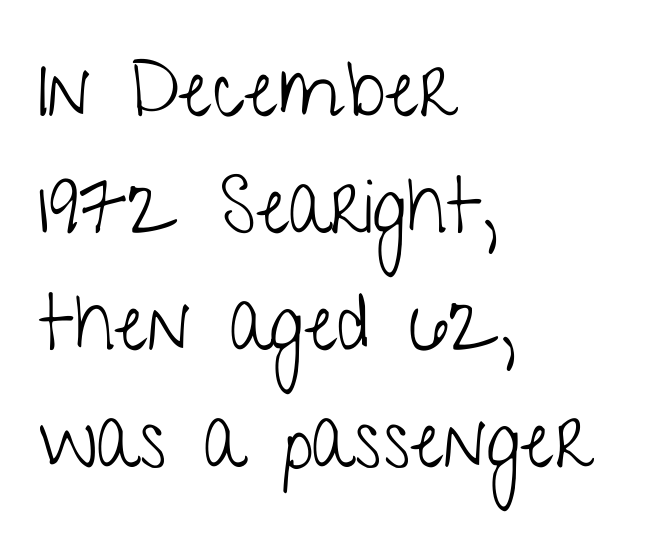
The image shows 78 px light, condensed sans-serif type, upright; set left-aligned, normal line spacing (1.5x), normal letter spacing, not underlined; low stroke contrast and a medium x-height.
